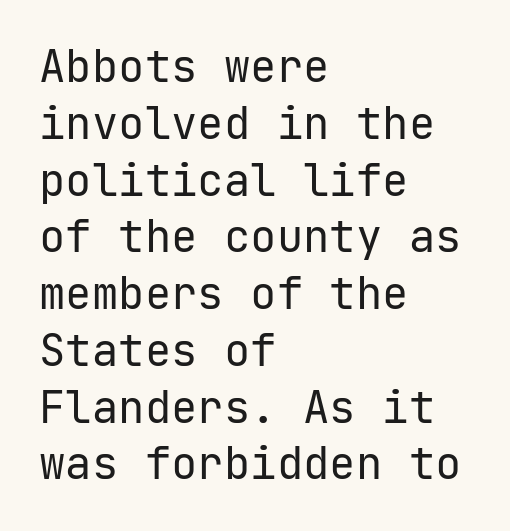
The image shows 44 px regular-weight sans-serif type, upright, monospaced; set left-aligned, normal line spacing (1.29x), normal letter spacing, not underlined; low stroke contrast and a medium x-height.
